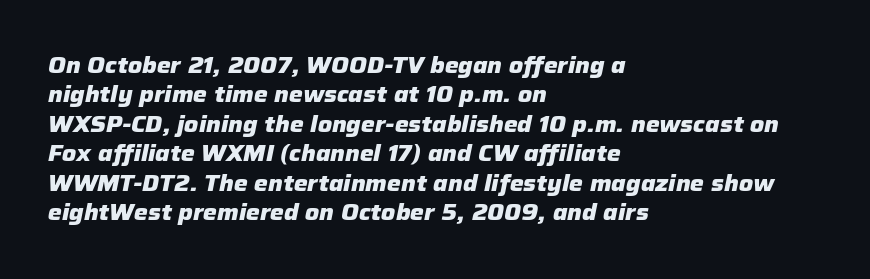
When letters slant like this, we call the style italic. Horizontal alignment here is leftward, the default for most running prose. The typesetting leans heavy: a genuine bold. The space between consecutive lines is moderate.
